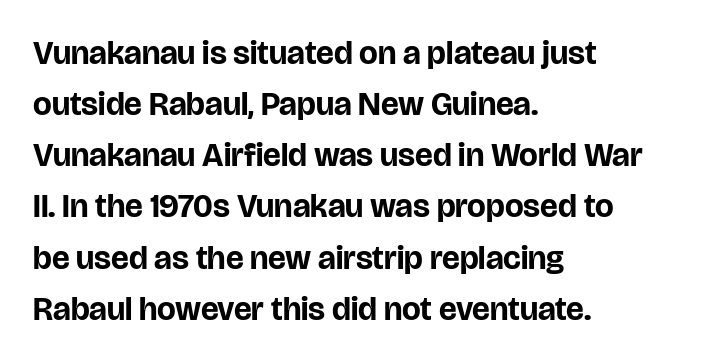
Q: Is the text bold? A: Yes.
Q: Is the text italic (slanted)? A: No, it is upright.
Q: Is the typeface a serif or a sans-serif typeface? A: Sans-serif.
Q: Is the text underlined? A: No.
Q: How is the paragraph aligned? A: Left-aligned.
Q: Is the spacing between letters normal or unusually wide? A: Normal.
Q: Is the spacing between lines tight, normal or loose? A: Normal.
Q: Width (condensed, normal, or wide)? A: Normal.
Q: Stroke contrast? A: Low.
Q: x-height? A: Large.
Q: Monospaced? A: No.
